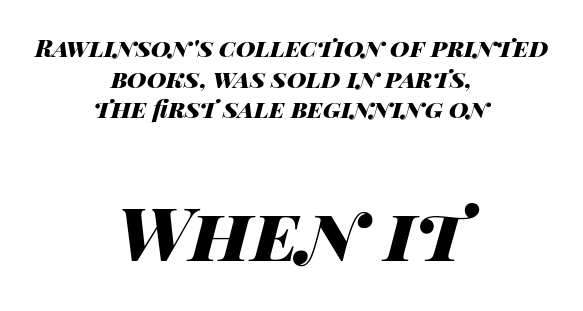
Rendered with sloped, italic letterforms. Characters follow at the spacing the type designer built in. The whitespace from short lines is split evenly between both sides. Proportional: the letters do not fall into vertical columns. Caption: bold face, heavy strokes.
